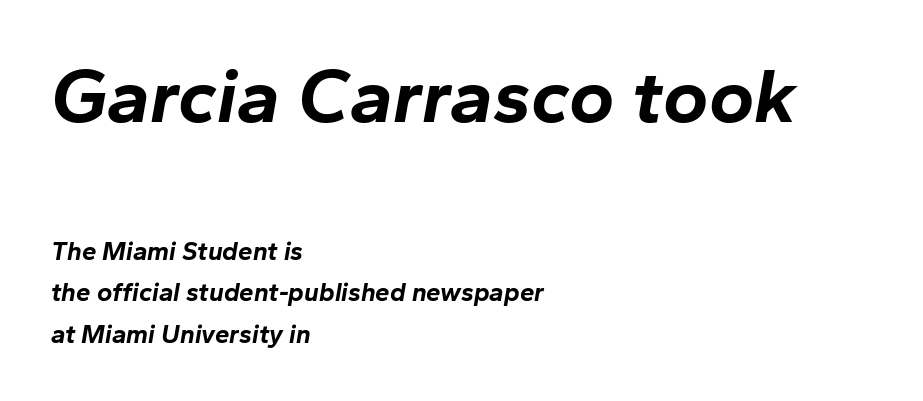
You can tell it's italic because the verticals aren't actually vertical. This rendering features lettering with no underline. These words are printed bold, with thick strokes throughout. Characters follow at the spacing the type designer built in. In CSS terms this would be text-align: left.
